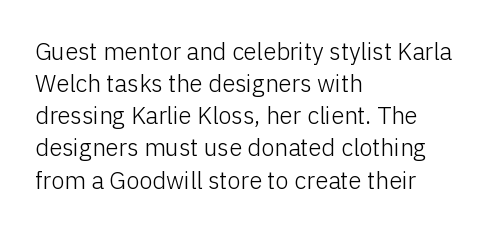
{"italic": "no", "bold": "no", "underline": "no", "align": "left", "line_spacing": "normal", "line_spacing_ratio": 1.34, "letter_spacing": "normal", "letter_spacing_em": 0.0, "glyph_px": 24}
